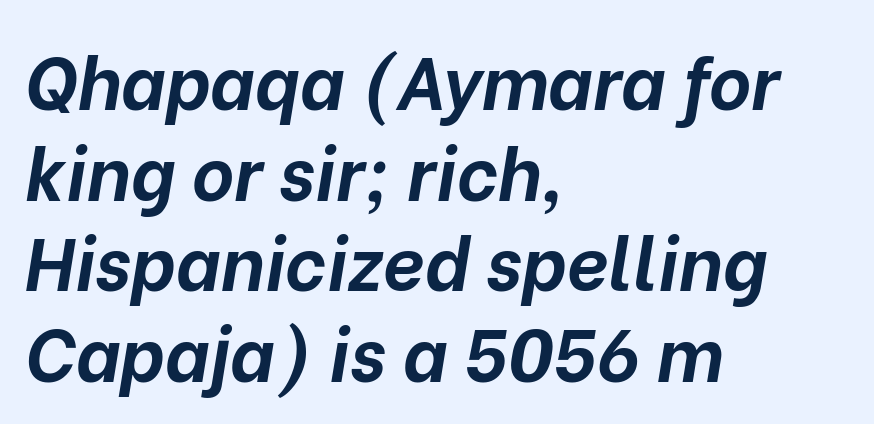
The image shows 73 px bold type, italic (leaning right); set left-aligned, line spacing 1.24x, normal letter spacing, not underlined; low stroke contrast and a medium x-height.
